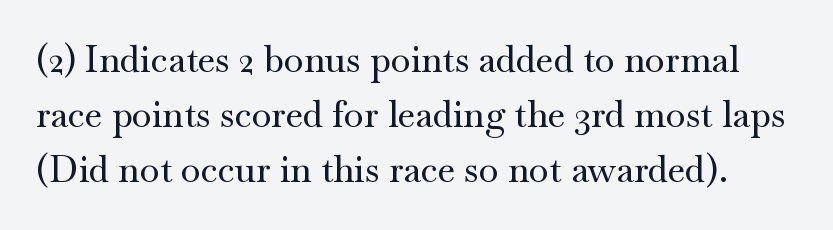
{"serif": "yes", "italic": "no", "width": "wide", "stroke_contrast": "medium", "x_height": "small", "monospaced": "no", "underline": "no", "line_spacing": "normal", "line_spacing_ratio": 1.53, "letter_spacing": "normal", "letter_spacing_em": 0.0, "glyph_px": 36}
